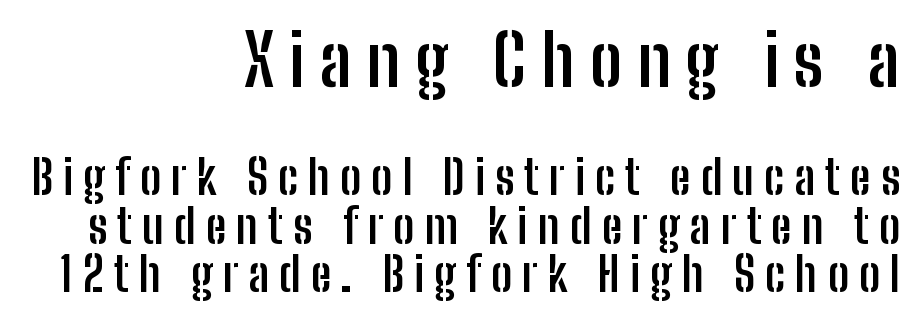
Q: Is the text bold? A: Yes.
Q: Is the text italic (slanted)? A: No, it is upright.
Q: Is the typeface a serif or a sans-serif typeface? A: Sans-serif.
Q: Is the text underlined? A: No.
Q: How is the paragraph aligned? A: Right-aligned.
Q: Is the spacing between letters normal or unusually wide? A: Unusually wide.
Q: Is the spacing between lines tight, normal or loose? A: Tight.
Q: Which block of text is set in a larger size, the first (top) or the second (bottom)? A: The first (top) one.
Q: Width (condensed, normal, or wide)? A: Condensed.
Q: Stroke contrast? A: Low.
Q: x-height? A: Medium.
Q: Monospaced? A: No.
